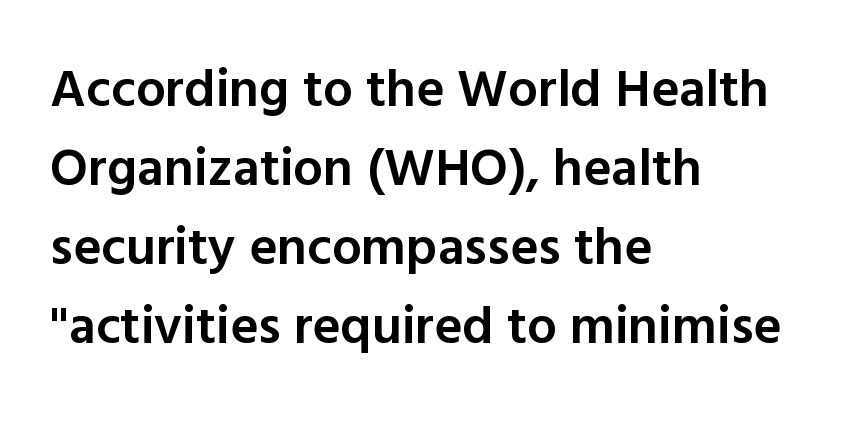
Q: Is the text bold? A: Semi-bold.
Q: Is the text italic (slanted)? A: No, it is upright.
Q: Is the typeface a serif or a sans-serif typeface? A: Sans-serif.
Q: Is the text underlined? A: No.
Q: How is the paragraph aligned? A: Left-aligned.
Q: Is the spacing between letters normal or unusually wide? A: Normal.
Q: Is the spacing between lines tight, normal or loose? A: Normal.
Q: Width (condensed, normal, or wide)? A: Normal.
Q: x-height? A: Medium.
Q: Monospaced? A: No.
